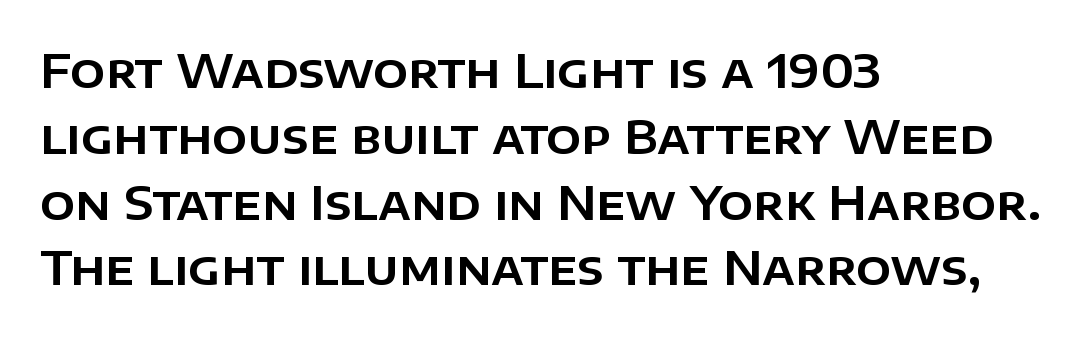
Q: Is the text italic (slanted)? A: No, it is upright.
Q: Is the typeface a serif or a sans-serif typeface? A: Sans-serif.
Q: Is the text underlined? A: No.
Q: How is the paragraph aligned? A: Left-aligned.
Q: Is the spacing between letters normal or unusually wide? A: Normal.
Q: Is the spacing between lines tight, normal or loose? A: Normal.
Q: Width (condensed, normal, or wide)? A: Normal.
Q: Stroke contrast? A: Low.
Q: x-height? A: Large.
Q: Monospaced? A: No.
